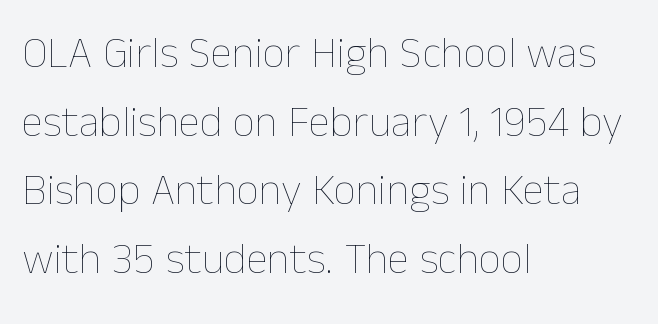
The image shows 44 px thin type, upright; set left-aligned, normal line spacing (1.56x), normal letter spacing, not underlined; low stroke contrast and a medium x-height.
